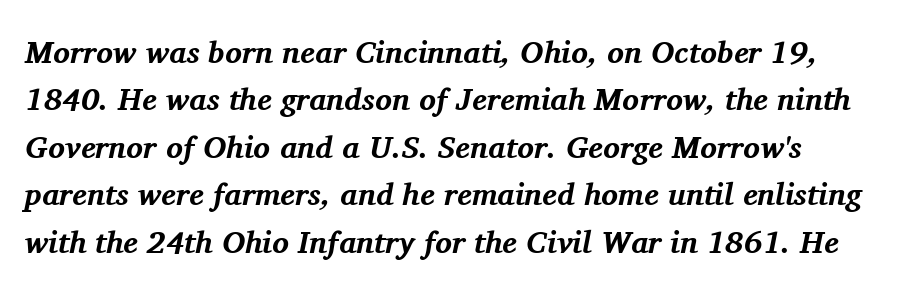
Line spacing here is normal. In terms of posture, this sample is oblique. A typesetter would call this zero additional tracking. This rendering uses left alignment, leaving the right contour irregular.
